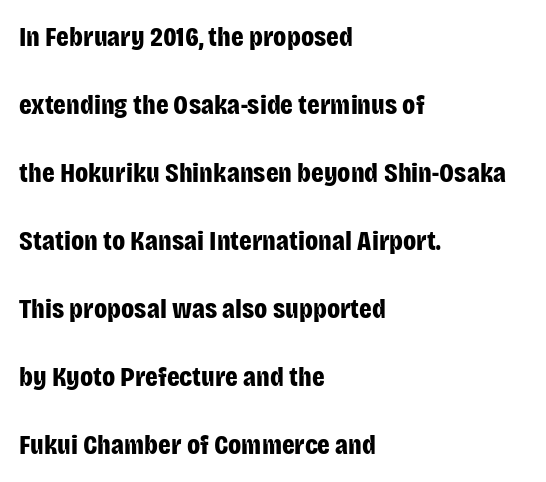
Q: Is the text bold? A: Yes.
Q: Is the text italic (slanted)? A: No, it is upright.
Q: Is the typeface a serif or a sans-serif typeface? A: Sans-serif.
Q: Is the text underlined? A: No.
Q: How is the paragraph aligned? A: Left-aligned.
Q: Is the spacing between letters normal or unusually wide? A: Normal.
Q: Is the spacing between lines tight, normal or loose? A: Loose.
Q: Width (condensed, normal, or wide)? A: Condensed.
Q: Stroke contrast? A: Low.
Q: x-height? A: Large.
Q: Monospaced? A: No.
